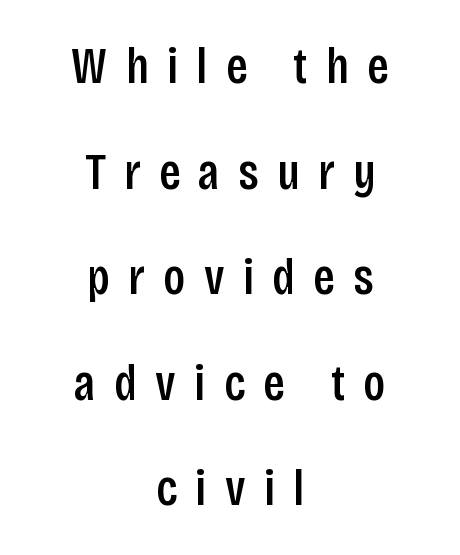
{"serif": "no", "italic": "no", "bold": "semi", "weight": "semibold", "width": "condensed", "stroke_contrast": "low", "x_height": "large", "monospaced": "no", "underline": "no", "align": "center", "line_spacing": "loose", "line_spacing_ratio": 2.07, "letter_spacing": "wide", "letter_spacing_em": 0.36, "glyph_px": 51}
